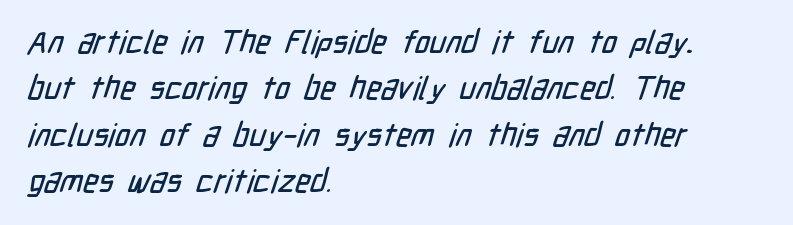
{"serif": "no", "width": "condensed", "stroke_contrast": "low", "x_height": "medium", "monospaced": "no", "underline": "no", "align": "left", "line_spacing": "normal", "line_spacing_ratio": 1.45, "letter_spacing": "normal", "letter_spacing_em": 0.0, "glyph_px": 32}
